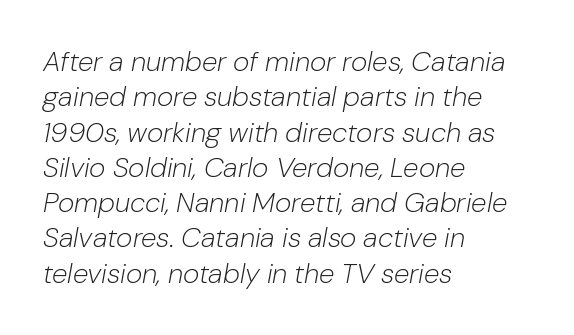
{"italic": "yes", "lean": "right", "slant_degrees": 10, "bold": "no", "weight": "light", "width": "normal", "stroke_contrast": "low", "x_height": "medium", "monospaced": "no", "underline": "no", "align": "left", "line_spacing": "normal", "line_spacing_ratio": 1.26, "letter_spacing": "normal", "letter_spacing_em": 0.0, "glyph_px": 28}
